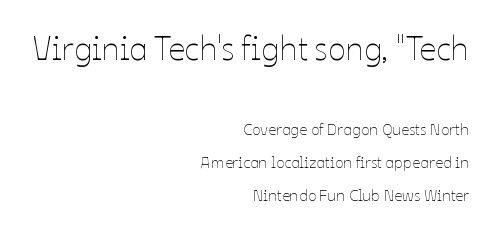
{"italic": "no", "bold": "no", "weight": "thin", "width": "normal", "stroke_contrast": "low", "x_height": "medium", "monospaced": "no", "underline": "no", "align": "right", "line_spacing": "loose", "line_spacing_ratio": 2.06, "letter_spacing": "normal", "letter_spacing_em": 0.0, "larger_block": "first", "size_ratio": 2.06, "glyph_px": 33}
